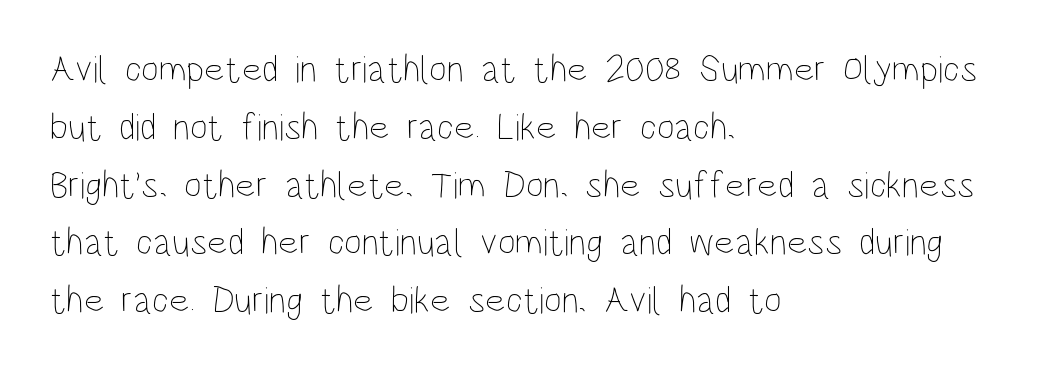
Ink coverage per letter is moderate at most. These lines keep a tight, regular rhythm from letter to letter. Check under the words: just untouched page. Casual observation: everything's shoved over to the left.
